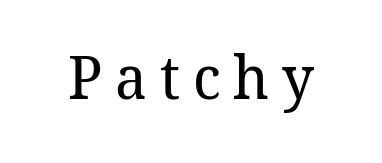
Q: Is the text bold? A: No.
Q: Is the typeface a serif or a sans-serif typeface? A: Serif.
Q: Is the text underlined? A: No.
Q: Is the spacing between letters normal or unusually wide? A: Unusually wide.
Q: Width (condensed, normal, or wide)? A: Normal.
Q: Stroke contrast? A: Low.
Q: x-height? A: Medium.
Q: Monospaced? A: No.
